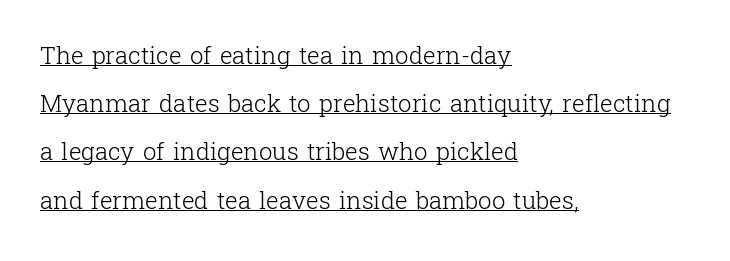
Q: Is the text bold? A: No.
Q: Is the text italic (slanted)? A: No, it is upright.
Q: Is the text underlined? A: Yes.
Q: How is the paragraph aligned? A: Left-aligned.
Q: Is the spacing between letters normal or unusually wide? A: Normal.
Q: Is the spacing between lines tight, normal or loose? A: Loose.
